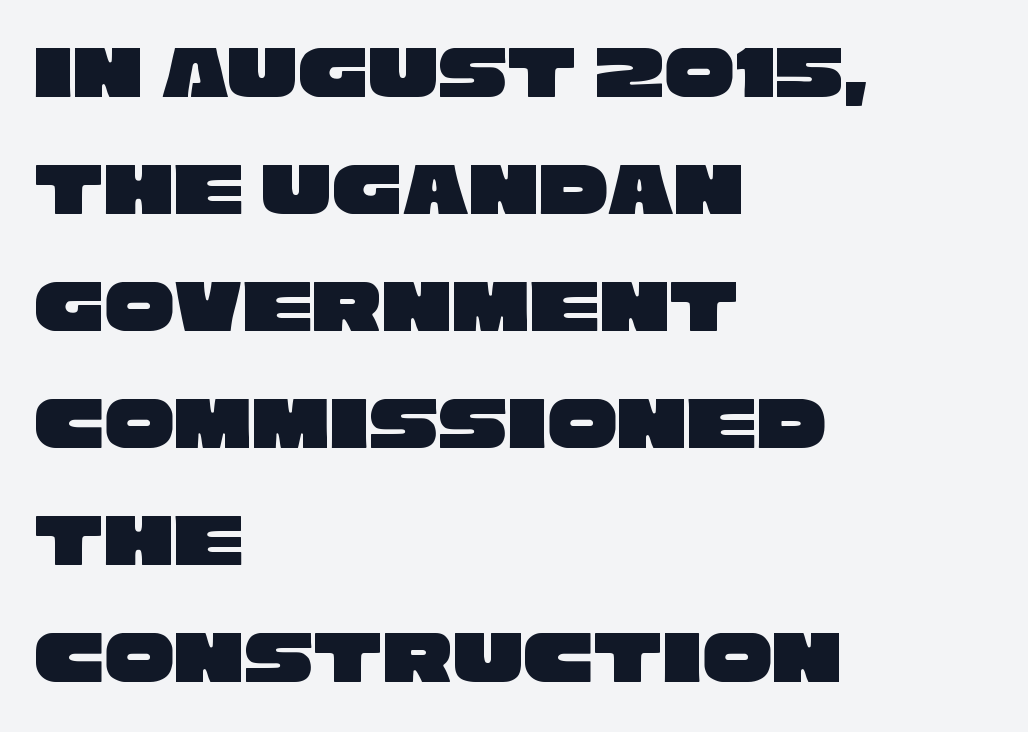
The designer went with a sans here, leaving each stem footless. Successive baselines arrive at the customary interval. Looks like regular typesetting: each glyph gets only the width it needs. The compositor pushed each line to the left boundary. Each word holds together tightly as a unit, with standard inter-letter gaps. The baseline area is clear.
